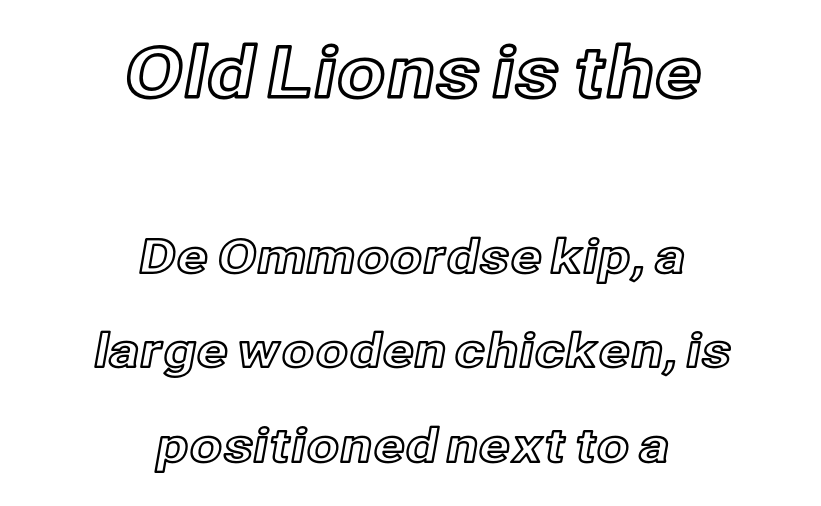
The image shows 70 px text type; set centered, loose line spacing (2.01x), normal letter spacing, not underlined; the first (top) block is 1.49x larger; a medium x-height.
